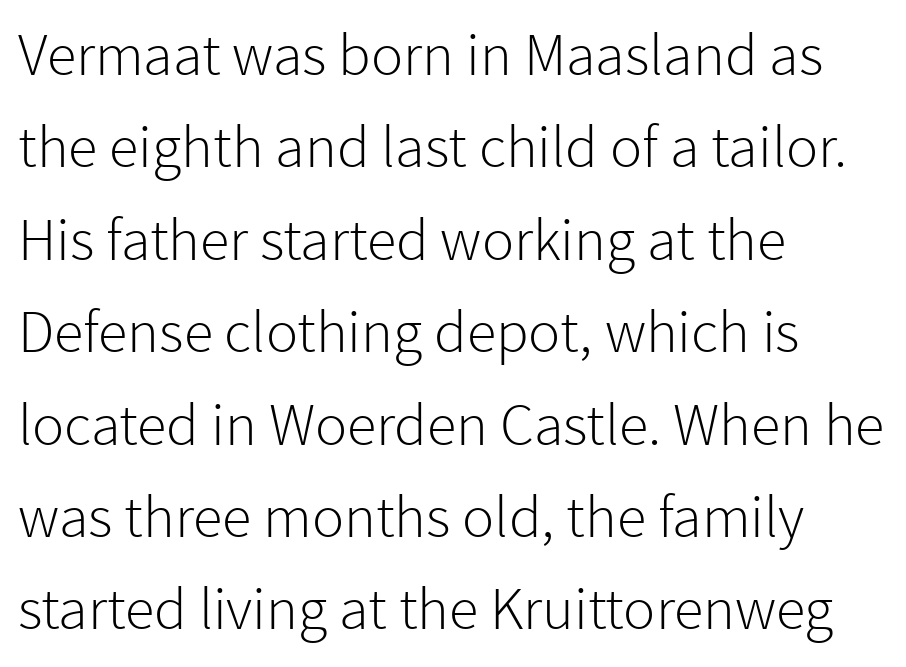
A classic flush-left, rag-right setting is used for this passage. Heft: none added — not bold. A normal amount of white space separates one row of letters from the next. This is the regular roman posture of the typeface.
